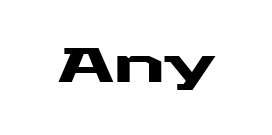
These lines are centered, leaving both edges ragged. Underline: absent. Tracking value appears to be zero — textbook default spacing. The specimen reads as upright at a glance.
